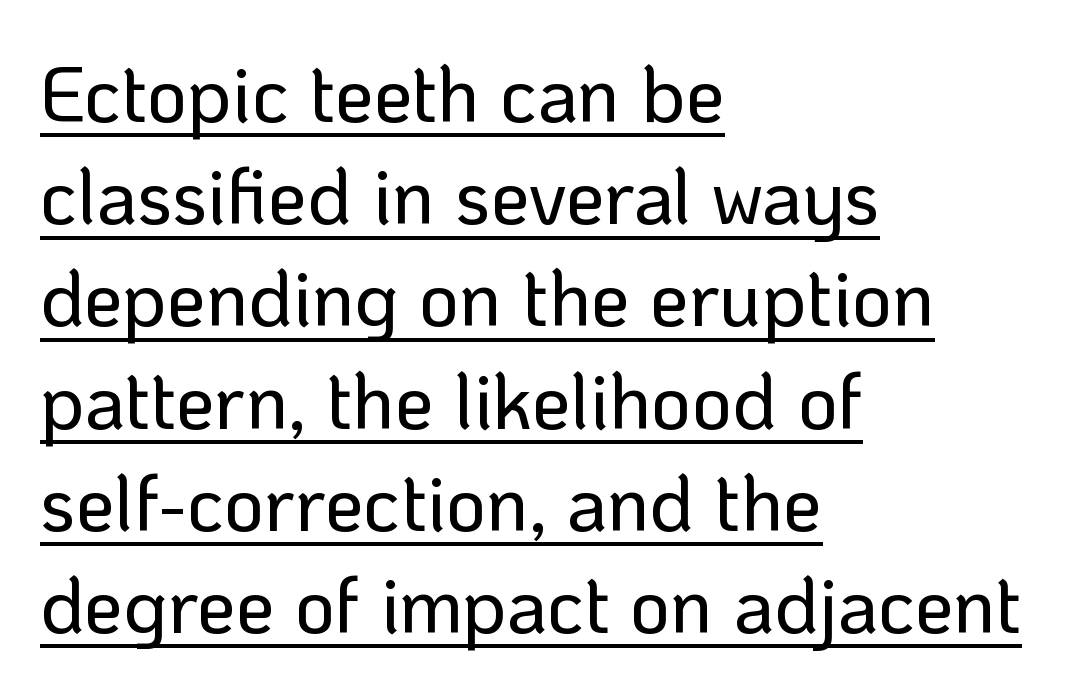
Q: Is the text italic (slanted)? A: No, it is upright.
Q: Is the typeface a serif or a sans-serif typeface? A: Sans-serif.
Q: Is the text underlined? A: Yes.
Q: How is the paragraph aligned? A: Left-aligned.
Q: Is the spacing between letters normal or unusually wide? A: Normal.
Q: Is the spacing between lines tight, normal or loose? A: Normal.
Q: Width (condensed, normal, or wide)? A: Normal.
Q: Stroke contrast? A: Low.
Q: x-height? A: Medium.
Q: Monospaced? A: No.
